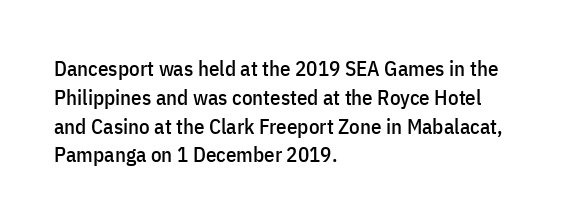
The compositor pushed each line to the left boundary. The strip under each line holds only bare page. When letters stand straight like this, we call the style roman or upright. Letter spacing: default. In terms of leading, this rendering sits right in the middle.
